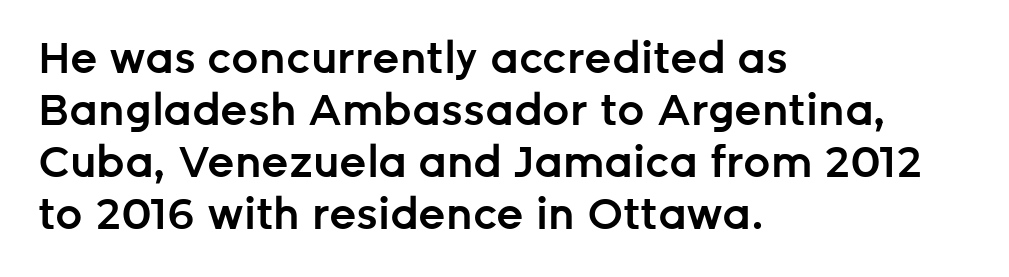
The image shows 43 px semibold sans-serif type, upright; set left-aligned, line spacing 1.21x, normal letter spacing, not underlined; low stroke contrast and a medium x-height.
